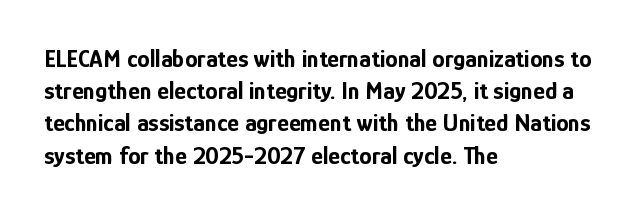
Q: Is the text bold? A: Yes.
Q: Is the text italic (slanted)? A: No, it is upright.
Q: Is the text underlined? A: No.
Q: How is the paragraph aligned? A: Left-aligned.
Q: Is the spacing between letters normal or unusually wide? A: Normal.
Q: Is the spacing between lines tight, normal or loose? A: Normal.
